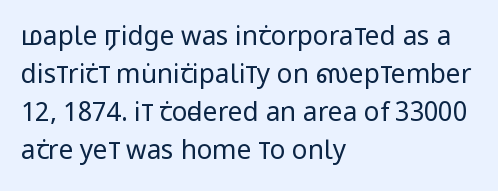
Visually the block forms a straight wall on the left and a jagged coastline on the right. Caption: standard tracking, unaltered. The type sits square on the baseline with zero lean. Weight: not bold — regular or lighter.
